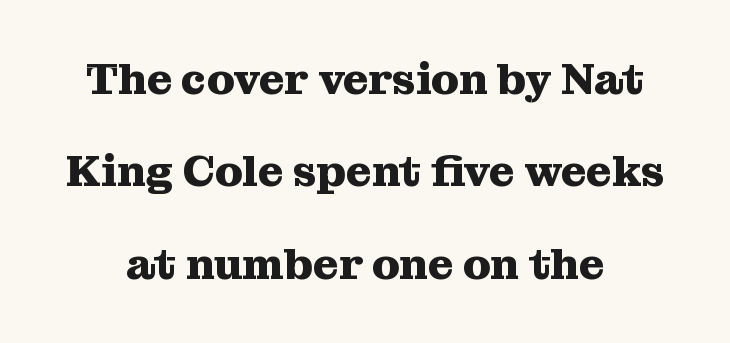
Q: Is the text bold? A: Yes.
Q: Is the text italic (slanted)? A: No, it is upright.
Q: Is the typeface a serif or a sans-serif typeface? A: Serif.
Q: Is the text underlined? A: No.
Q: Is the spacing between letters normal or unusually wide? A: Normal.
Q: Is the spacing between lines tight, normal or loose? A: Loose.
Q: Width (condensed, normal, or wide)? A: Normal.
Q: Stroke contrast? A: Medium.
Q: x-height? A: Medium.
Q: Monospaced? A: No.
